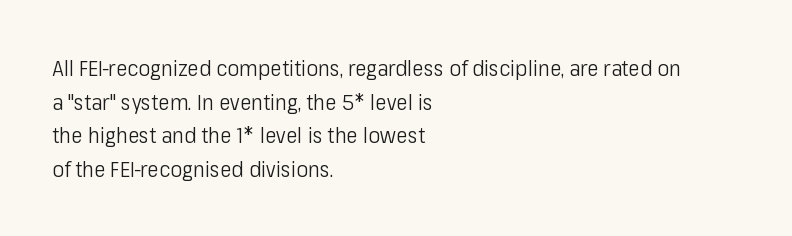
Q: Is the text bold? A: No.
Q: Is the text italic (slanted)? A: No, it is upright.
Q: Is the text underlined? A: No.
Q: How is the paragraph aligned? A: Left-aligned.
Q: Is the spacing between letters normal or unusually wide? A: Normal.
Q: Is the spacing between lines tight, normal or loose? A: Normal.
